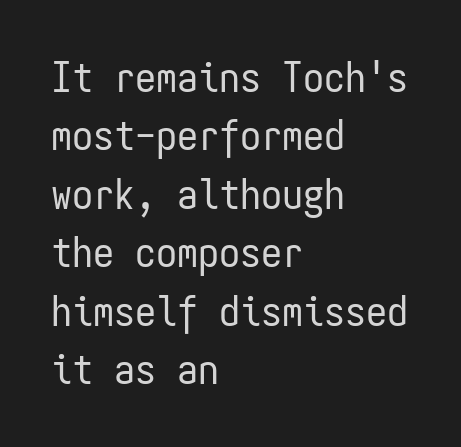
Does the type have serifs? No, each stem ends abruptly. These lines were composed using upright roman letters. These lines are rendered in a fixed-pitch font. The zone under the glyphs is completely vacant.
